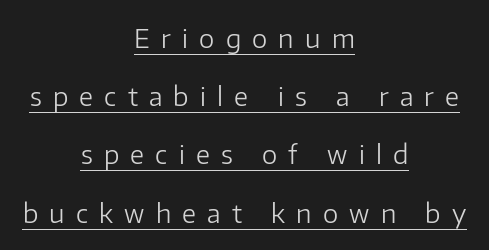
The image shows 26 px text type, upright; set centered, loose line spacing (2.24x), unusually wide letter spacing (+0.43 em), underlined.
